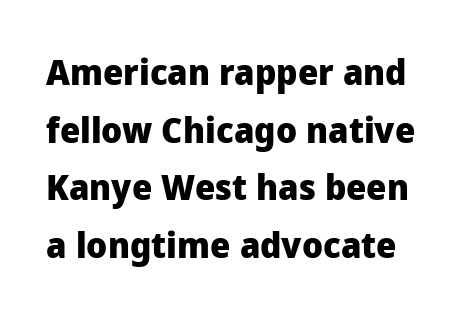
{"serif": "no", "italic": "no", "bold": "yes", "weight": "heavy", "width": "normal", "stroke_contrast": "low", "x_height": "medium", "monospaced": "no", "underline": "no", "line_spacing": "normal", "line_spacing_ratio": 1.6, "letter_spacing": "normal", "letter_spacing_em": 0.0, "glyph_px": 36}
